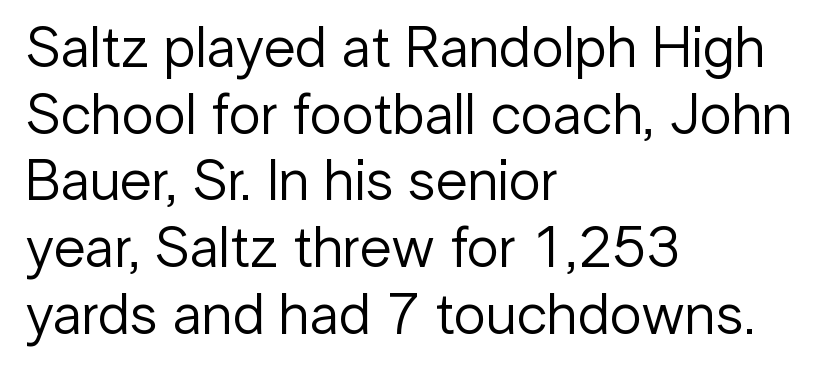
Quick note: underline off. Summary of weight: not heavy and not bold. If you measured baseline to baseline, you'd find a short distance. These lines are rendered in a variable-pitch font.
